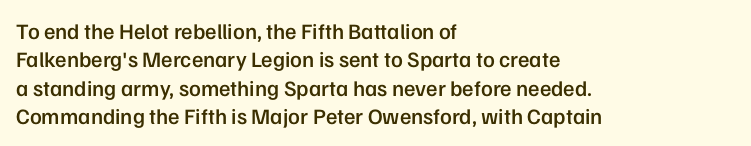
{"italic": "no", "bold": "semi", "underline": "no", "align": "left", "line_spacing": "normal", "line_spacing_ratio": 1.29, "letter_spacing": "normal", "letter_spacing_em": 0.0, "glyph_px": 22}
